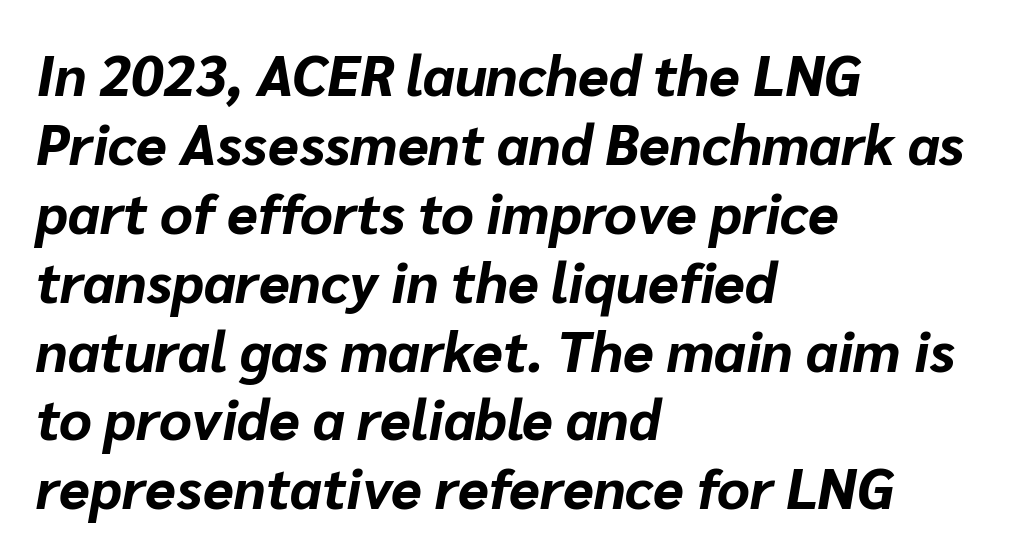
Q: Is the text bold? A: Yes.
Q: Is the text italic (slanted)? A: Yes, it leans right by about 10 degrees.
Q: Is the text underlined? A: No.
Q: How is the paragraph aligned? A: Left-aligned.
Q: Is the spacing between letters normal or unusually wide? A: Normal.
Q: Width (condensed, normal, or wide)? A: Normal.
Q: Stroke contrast? A: Low.
Q: x-height? A: Medium.
Q: Monospaced? A: No.
